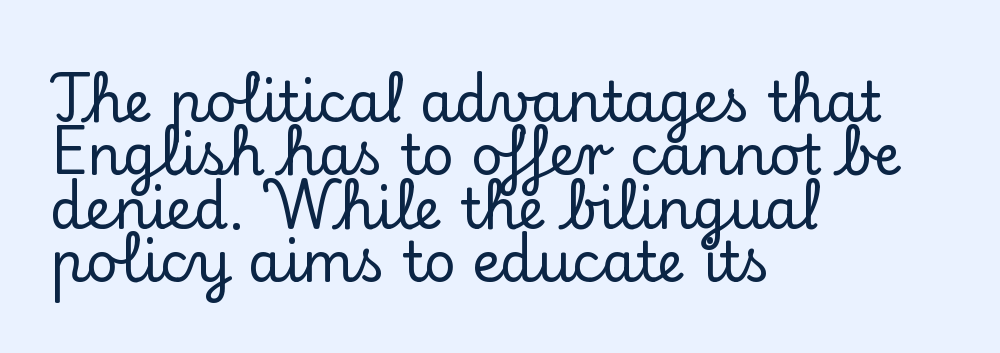
Q: Is the text italic (slanted)? A: No, it is upright.
Q: Is the typeface a serif or a sans-serif typeface? A: Serif.
Q: Is the text underlined? A: No.
Q: How is the paragraph aligned? A: Left-aligned.
Q: Is the spacing between letters normal or unusually wide? A: Normal.
Q: Is the spacing between lines tight, normal or loose? A: Tight.
Q: Width (condensed, normal, or wide)? A: Normal.
Q: Stroke contrast? A: Low.
Q: x-height? A: Small.
Q: Monospaced? A: No.
